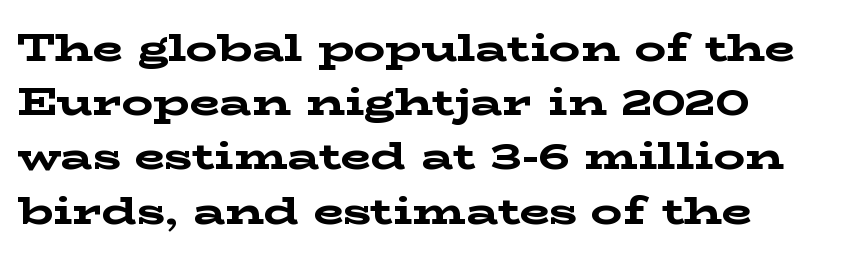
Is the letter spacing exaggerated? No — it looks like the ordinary default. Posture: straight, roman, zero tilt. A typesetter would call this proportional, since set widths differ per character. Regular leading. Serifs: yes, visible at the terminals of the letterforms. What weight is shown? A full bold with thick strokes.
